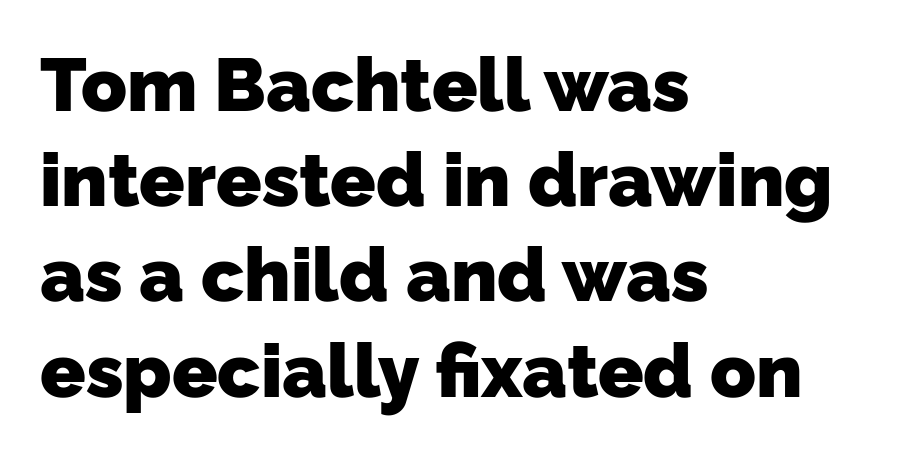
{"serif": "no", "bold": "yes", "weight": "heavy", "width": "normal", "stroke_contrast": "low", "x_height": "medium", "monospaced": "no", "underline": "no", "align": "left", "line_spacing": "normal", "line_spacing_ratio": 1.27, "letter_spacing": "normal", "letter_spacing_em": 0.0, "glyph_px": 75}
